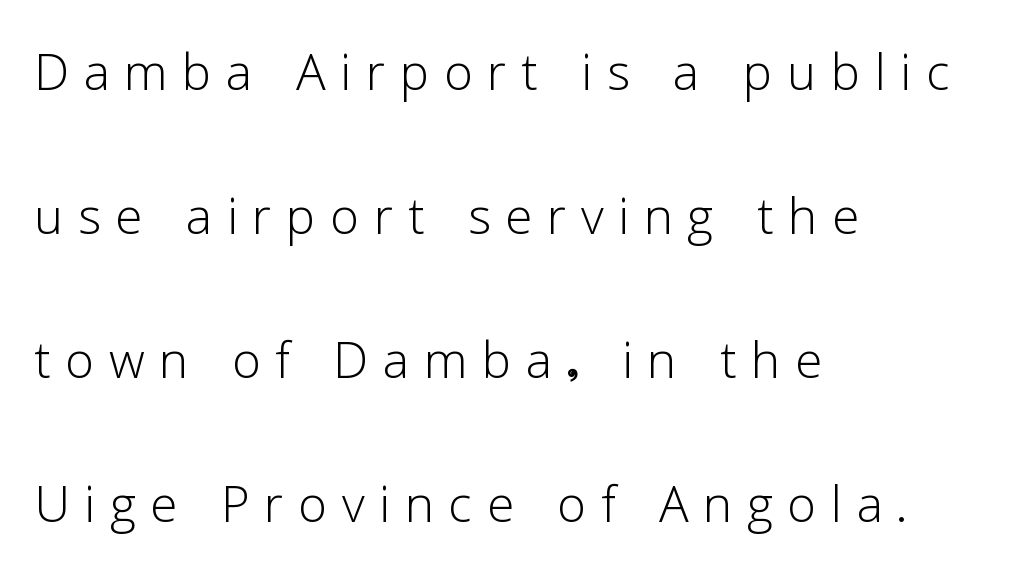
The image shows 66 px light sans-serif type, upright; set left-aligned, loose line spacing (2.18x), unusually wide letter spacing (+0.22 em), not underlined; low stroke contrast and a medium x-height.
